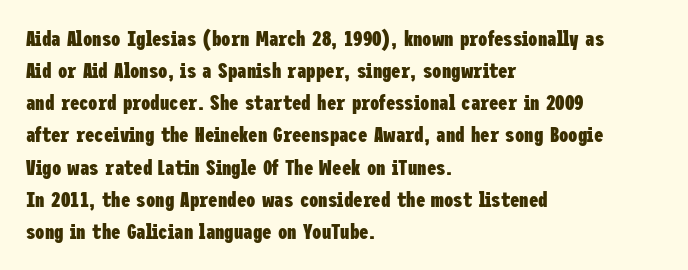
Tracking value appears to be zero — textbook default spacing. Is the type bold? Yes — the strokes are clearly thick and heavy. The block of text has a typical density, with ordinary space between rows. The rag falls on the right side of this text block. Words float on clear page, feet unadorned.
